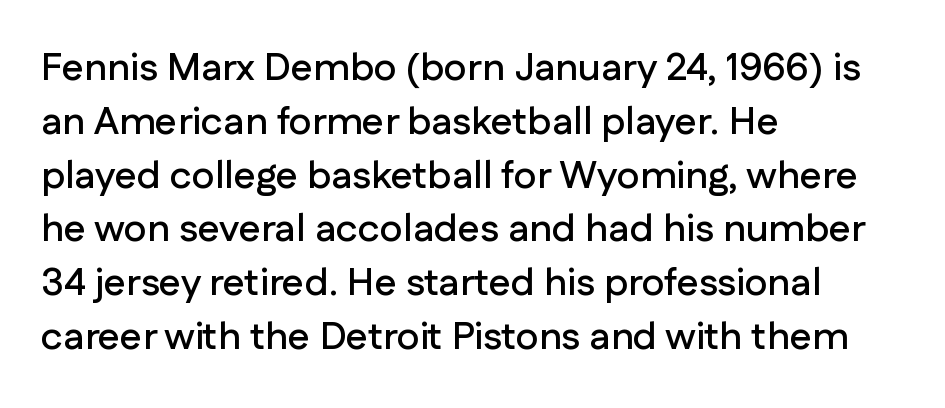
Q: Is the text italic (slanted)? A: No, it is upright.
Q: Is the typeface a serif or a sans-serif typeface? A: Sans-serif.
Q: Is the text underlined? A: No.
Q: How is the paragraph aligned? A: Left-aligned.
Q: Is the spacing between letters normal or unusually wide? A: Normal.
Q: Is the spacing between lines tight, normal or loose? A: Normal.
Q: Width (condensed, normal, or wide)? A: Normal.
Q: Stroke contrast? A: Low.
Q: x-height? A: Medium.
Q: Monospaced? A: No.
